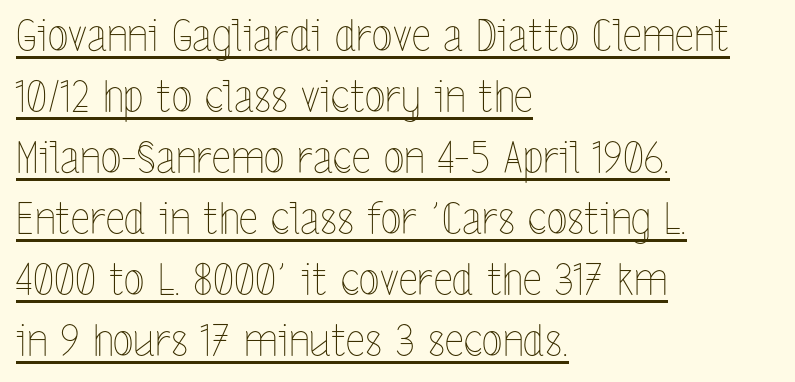
Q: Is the text bold? A: No.
Q: Is the text italic (slanted)? A: No, it is upright.
Q: Is the text underlined? A: Yes.
Q: How is the paragraph aligned? A: Left-aligned.
Q: Is the spacing between letters normal or unusually wide? A: Normal.
Q: Is the spacing between lines tight, normal or loose? A: Normal.
Q: Width (condensed, normal, or wide)? A: Condensed.
Q: x-height? A: Medium.
Q: Monospaced? A: No.
